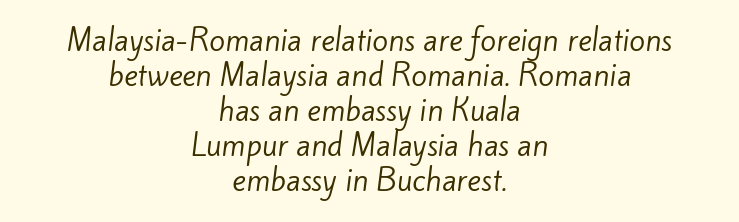
Q: Is the text bold? A: No.
Q: Is the typeface a serif or a sans-serif typeface? A: Sans-serif.
Q: Is the text underlined? A: No.
Q: How is the paragraph aligned? A: Centered.
Q: Is the spacing between letters normal or unusually wide? A: Normal.
Q: Width (condensed, normal, or wide)? A: Normal.
Q: Stroke contrast? A: Low.
Q: x-height? A: Small.
Q: Monospaced? A: No.
